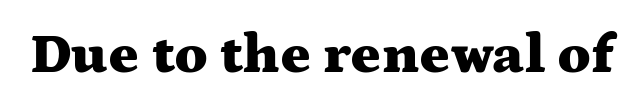
Spacing verdict: proportional, widths tailored to each character. Between one letter and the next there's only the usual sliver of space. These lines were composed using upright roman letters. Does the type have serifs? Yes, each stem ends in a small foot. Each glyph is drawn with heavy, bold strokes. This rendering features lettering with no underline.
